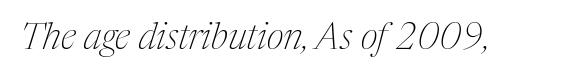
The weight tops out at a normal text grade. The text was rendered using a seriffed face with decorative stroke endings. The glyphs look as if they've been sheared to an angle. Look at the tracking — it's just the regular setting, nothing added.
